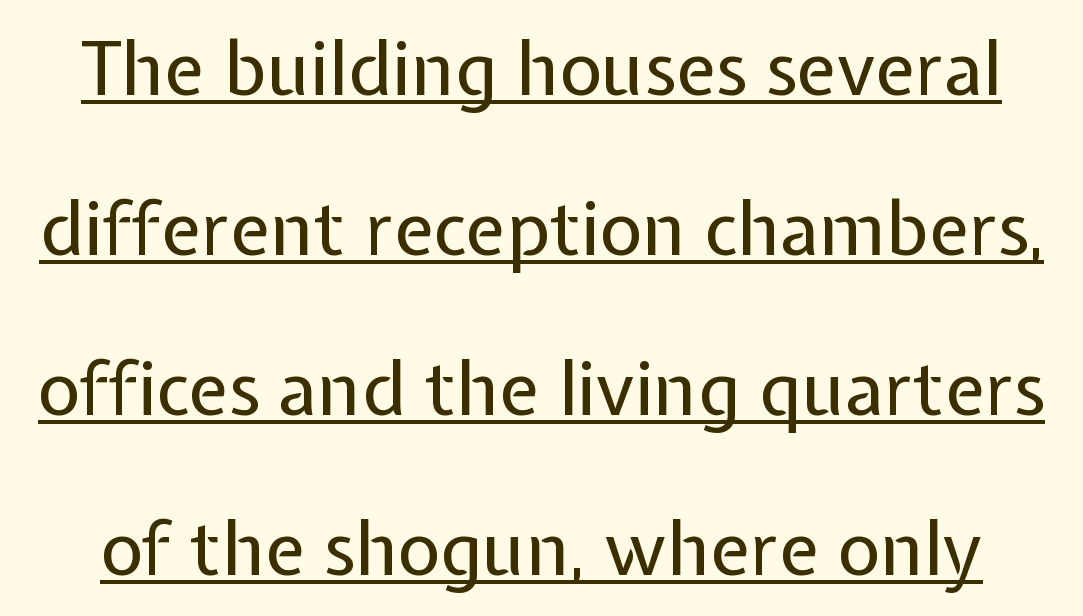
The image shows 74 px regular-weight sans-serif type, upright; set loose line spacing (2.16x), normal letter spacing, underlined; low stroke contrast and a medium x-height.
